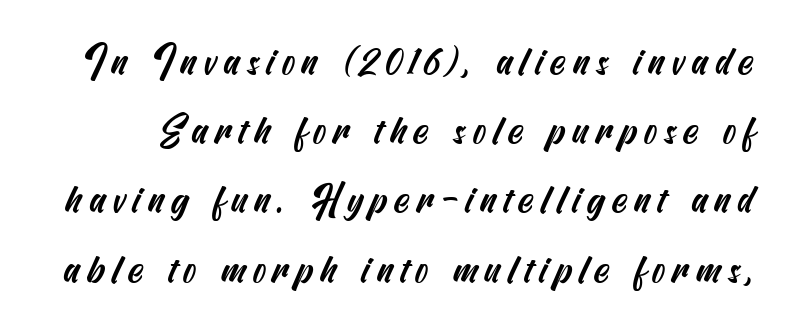
The image shows 40 px condensed sans-serif type; set line spacing 1.73x, not underlined; medium stroke contrast and a small x-height.
